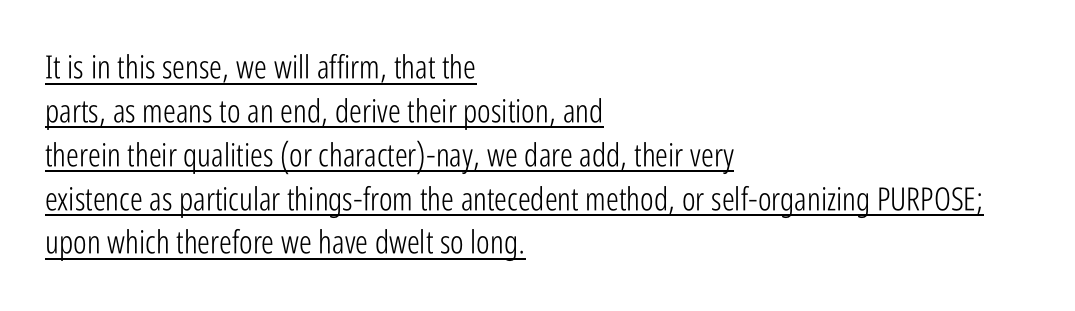
{"serif": "no", "italic": "no", "bold": "no", "weight": "light", "width": "condensed", "stroke_contrast": "low", "x_height": "medium", "monospaced": "no", "underline": "yes", "align": "left", "line_spacing": "normal", "line_spacing_ratio": 1.37, "letter_spacing": "normal", "letter_spacing_em": 0.0, "glyph_px": 32}
